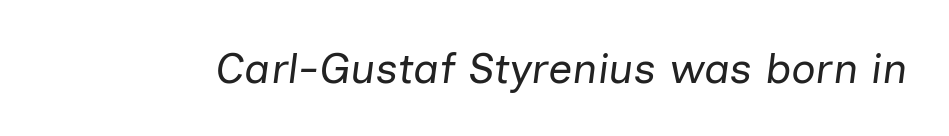
{"italic": "yes", "lean": "right", "slant_degrees": 7, "bold": "no", "weight": "regular", "width": "normal", "stroke_contrast": "low", "x_height": "medium", "monospaced": "no", "underline": "no", "letter_spacing": "normal", "letter_spacing_em": 0.0, "glyph_px": 43}
